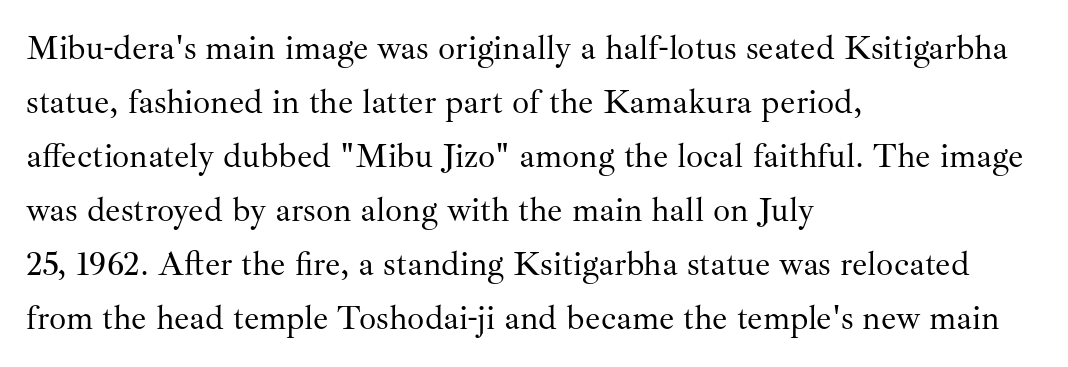
{"serif": "yes", "italic": "no", "bold": "no", "weight": "regular", "width": "normal", "stroke_contrast": "medium", "x_height": "small", "monospaced": "no", "underline": "no", "align": "left", "line_spacing": "normal", "line_spacing_ratio": 1.59, "letter_spacing": "normal", "letter_spacing_em": 0.0, "glyph_px": 34}
